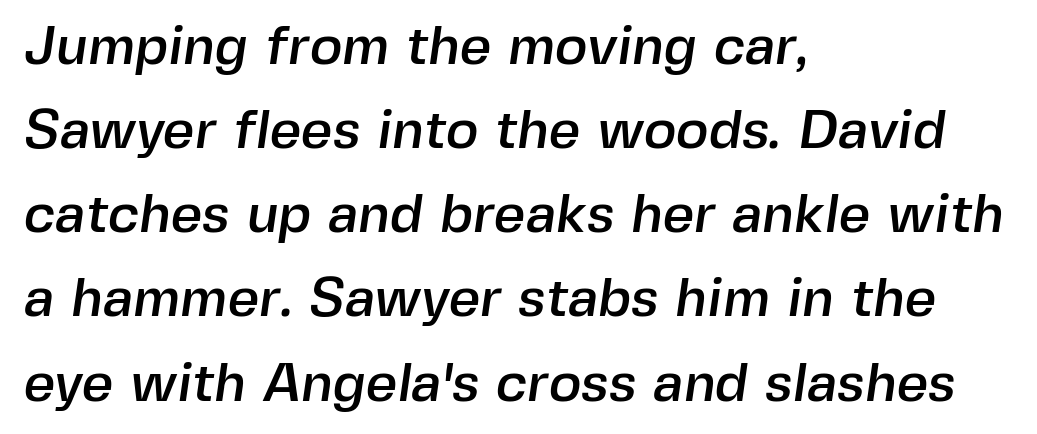
The image shows 55 px sans-serif type; set left-aligned, normal line spacing (1.53x), normal letter spacing, not underlined; a medium x-height.
